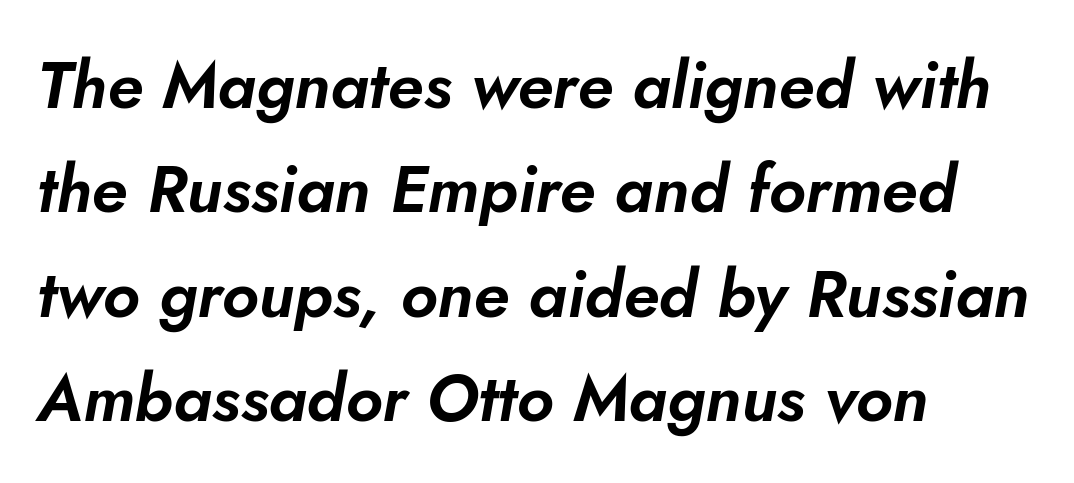
{"italic": "yes", "lean": "right", "slant_degrees": 10, "width": "normal", "stroke_contrast": "low", "x_height": "small", "monospaced": "no", "underline": "no", "align": "left", "line_spacing": "normal", "line_spacing_ratio": 1.58, "letter_spacing": "normal", "letter_spacing_em": 0.0, "glyph_px": 66}
